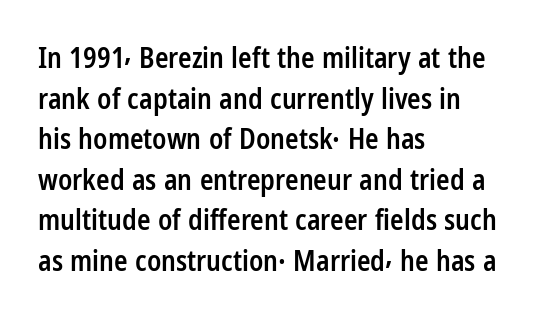
Teacher's note: observe the even left margin — that is flush-left alignment. Designer's note — italics off, roman on. The designer went with a sans here, leaving each stem footless. Think of a printed novel: that variable character pitch is what you see here.
